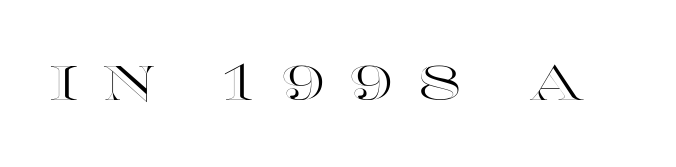
{"italic": "no", "width": "wide", "x_height": "large", "monospaced": "no", "underline": "no", "letter_spacing": "wide", "letter_spacing_em": 0.47, "glyph_px": 49}
